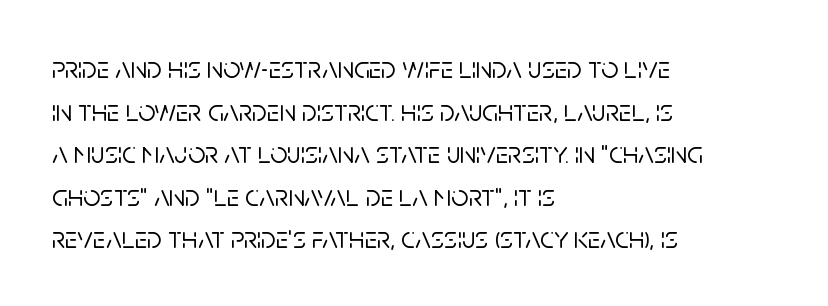
Q: Is the text italic (slanted)? A: No, it is upright.
Q: Is the typeface a serif or a sans-serif typeface? A: Sans-serif.
Q: Is the text underlined? A: No.
Q: How is the paragraph aligned? A: Left-aligned.
Q: Is the spacing between letters normal or unusually wide? A: Normal.
Q: Is the spacing between lines tight, normal or loose? A: Normal.
Q: Width (condensed, normal, or wide)? A: Normal.
Q: Stroke contrast? A: Low.
Q: x-height? A: Large.
Q: Monospaced? A: No.
